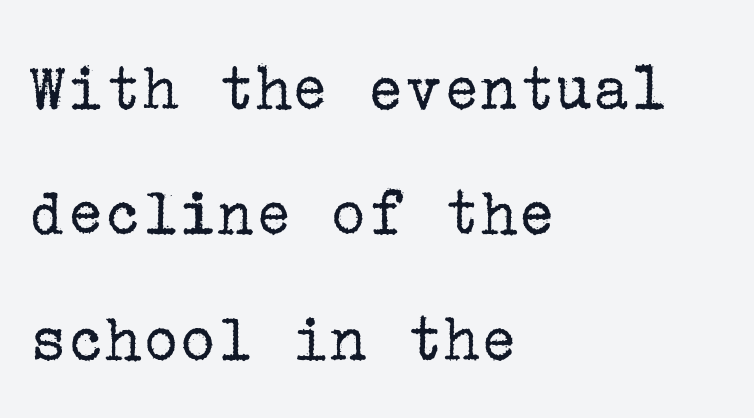
The image shows 70 px regular-weight serif type, upright; set left-aligned, line spacing 1.79x, normal letter spacing, not underlined; low stroke contrast and a medium x-height.
